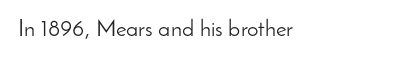
Q: Is the text bold? A: No.
Q: Is the text italic (slanted)? A: No, it is upright.
Q: Is the text underlined? A: No.
Q: Is the spacing between letters normal or unusually wide? A: Normal.
